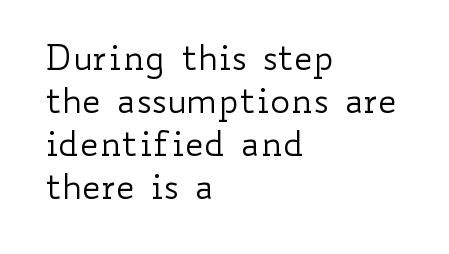
The image shows 34 px regular-weight, wide type, upright; set left-aligned, normal line spacing (1.26x), normal letter spacing, not underlined; low stroke contrast and a small x-height.
